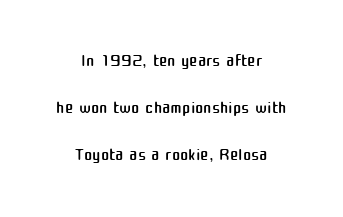
This is the regular roman posture of the typeface. Tracking here is standard; glyphs follow each other at the usual distance. Heaviness? Minimal to ordinary, like unemphasized prose. Underline: absent.
